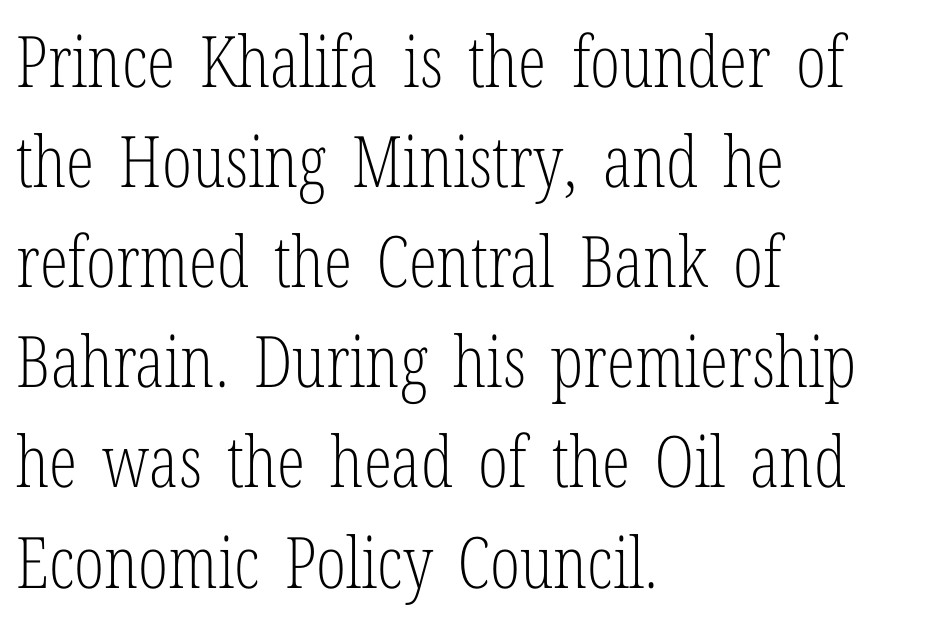
Yep, those are serifs on the letters. You could not count columns in this text — the font is proportionally spaced. Does the copy run flush right? No — it runs flush left. Bare-footed words on every line.
